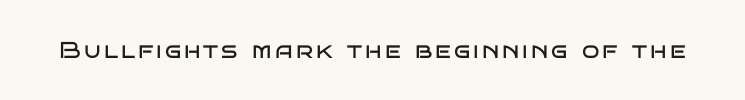
{"italic": "no", "bold": "no", "underline": "no", "glyph_px": 23}
